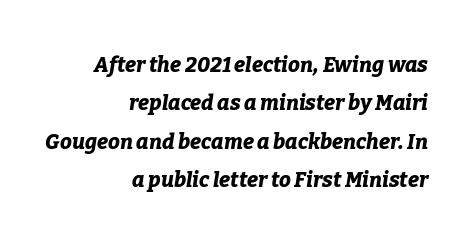
{"italic": "yes", "lean": "right", "slant_degrees": 9, "bold": "yes", "underline": "no", "align": "right", "line_spacing_ratio": 1.83, "letter_spacing": "normal", "letter_spacing_em": 0.0, "glyph_px": 21}
